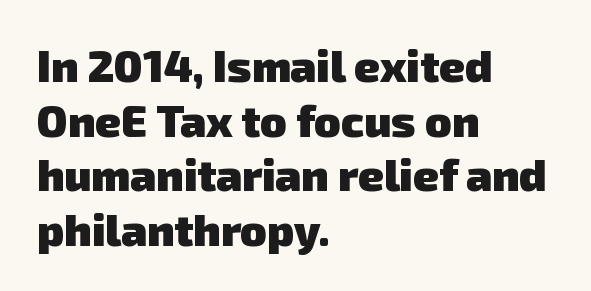
The image shows 44 px heavy sans-serif type; set left-aligned, line spacing 1.24x, normal letter spacing, not underlined; low stroke contrast and a medium x-height.
